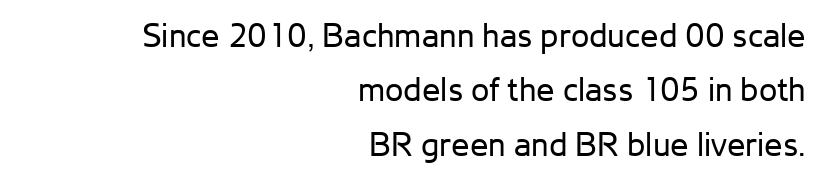
{"serif": "no", "italic": "no", "bold": "no", "weight": "regular", "width": "normal", "stroke_contrast": "low", "x_height": "medium", "monospaced": "no", "underline": "no", "align": "right", "line_spacing": "normal", "line_spacing_ratio": 1.65, "letter_spacing": "normal", "letter_spacing_em": 0.0, "glyph_px": 33}
